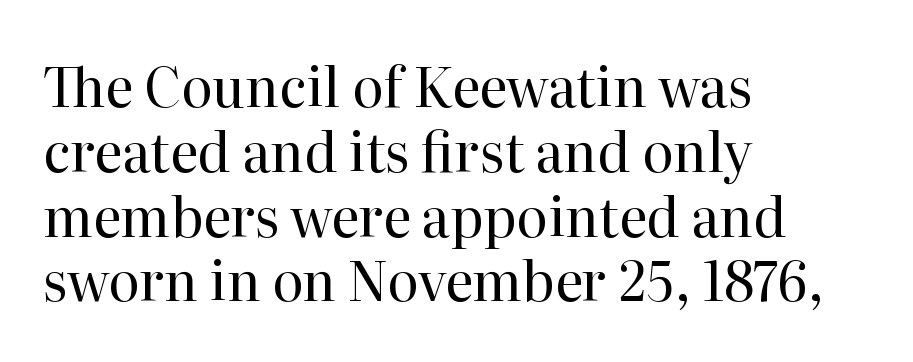
Horizontally, the lines are justified to the leading edge only. Nope, not italic — everything's standing straight. Each letter keeps its own natural width here, so spacing adapts to shape. I'd call this a serif setting — the letters wear small feet. Glance below the letters and you will spot only blank space.
